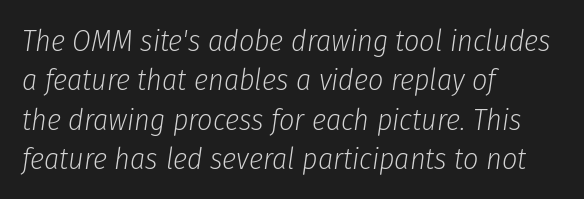
The passage shown is not bold in any degree. The letterforms sit shoulder to shoulder at normal distance. Proportional: the letters do not fall into vertical columns. If you drew a ruler down the left edge, every line would touch it. Vertical spacing — default.
